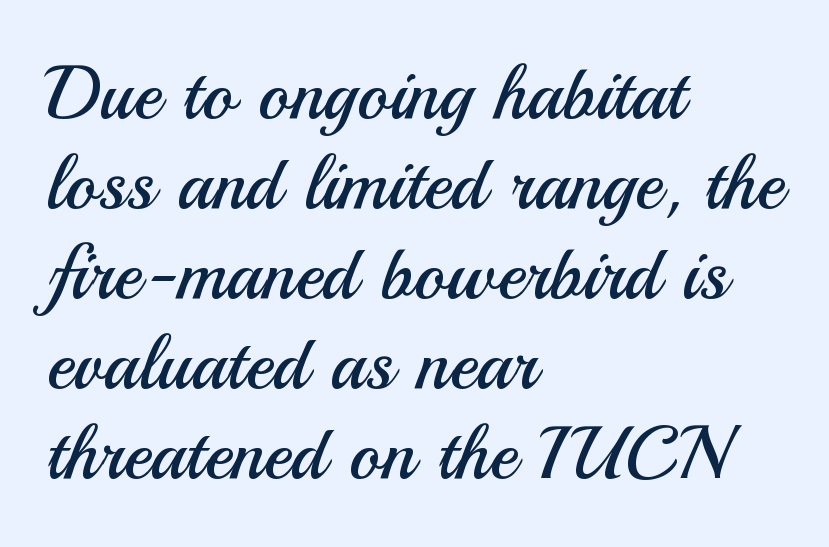
The image shows 75 px regular-weight sans-serif type; set left-aligned, line spacing 1.2x, normal letter spacing, not underlined; medium stroke contrast and a small x-height.
